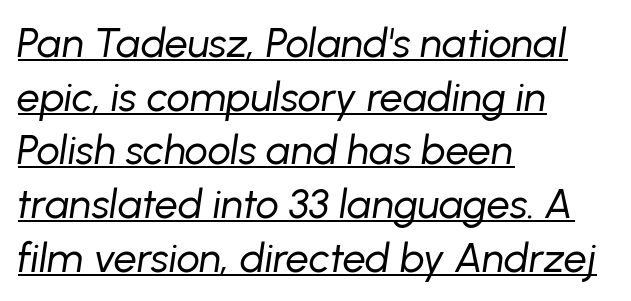
These lines were composed using italics. Here the designer chose a conventional face with non-uniform glyph widths. Honestly, the row spacing looks completely unremarkable. Stems here are at most as thick as an everyday book face. A classic flush-left, rag-right setting is used for this passage.
